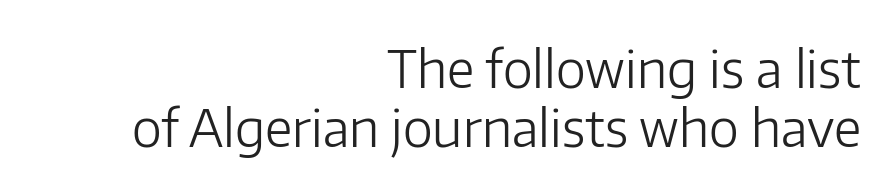
The image shows 51 px light sans-serif type, upright; set right-aligned, tight line spacing (1.15x), normal letter spacing, not underlined; low stroke contrast and a medium x-height.
